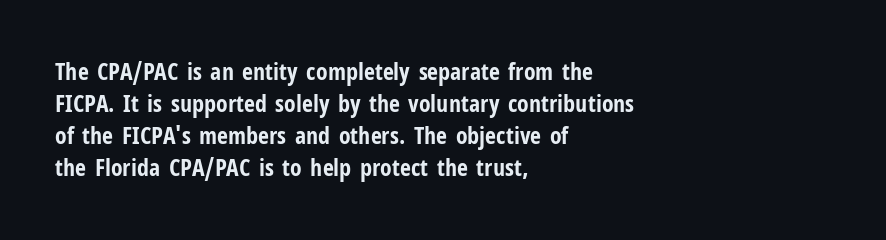
Q: Is the text bold? A: Yes.
Q: Is the text italic (slanted)? A: No, it is upright.
Q: Is the text underlined? A: No.
Q: How is the paragraph aligned? A: Left-aligned.
Q: Is the spacing between letters normal or unusually wide? A: Normal.
Q: Is the spacing between lines tight, normal or loose? A: Normal.
